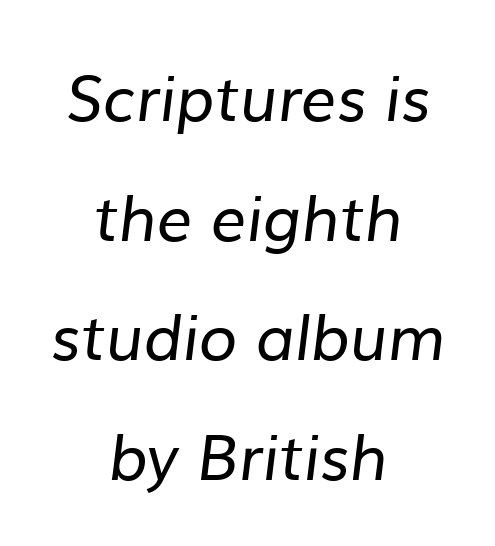
Q: Is the text bold? A: No.
Q: Is the typeface a serif or a sans-serif typeface? A: Sans-serif.
Q: Is the text underlined? A: No.
Q: How is the paragraph aligned? A: Centered.
Q: Is the spacing between letters normal or unusually wide? A: Normal.
Q: Is the spacing between lines tight, normal or loose? A: Loose.
Q: Width (condensed, normal, or wide)? A: Normal.
Q: Stroke contrast? A: Low.
Q: x-height? A: Medium.
Q: Monospaced? A: No.
